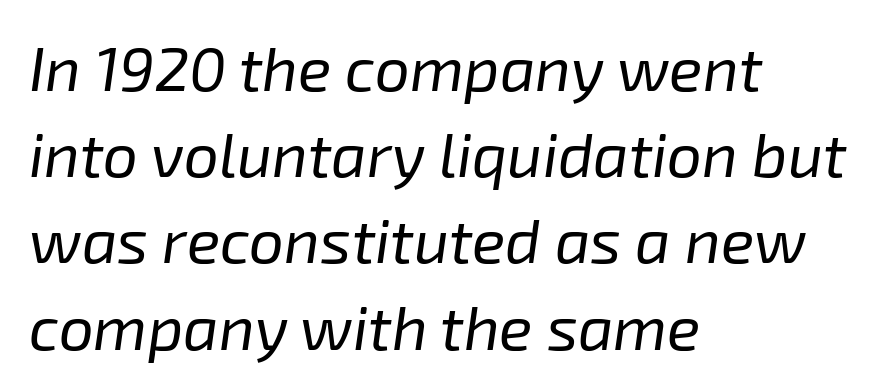
{"italic": "yes", "lean": "right", "slant_degrees": 8, "bold": "no", "weight": "regular", "width": "normal", "stroke_contrast": "low", "x_height": "medium", "monospaced": "no", "underline": "no", "align": "left", "line_spacing": "normal", "line_spacing_ratio": 1.39, "letter_spacing": "normal", "letter_spacing_em": 0.0, "glyph_px": 62}
